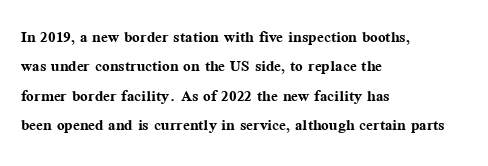
{"italic": "no", "bold": "yes", "underline": "no", "align": "left", "line_spacing": "normal", "line_spacing_ratio": 1.47, "letter_spacing": "normal", "letter_spacing_em": 0.0, "glyph_px": 20}
